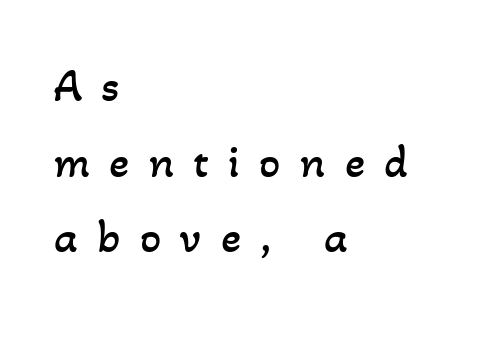
The image shows 47 px regular-weight type; set left-aligned, normal line spacing (1.61x), unusually wide letter spacing (+0.41 em), not underlined; low stroke contrast and a small x-height.
